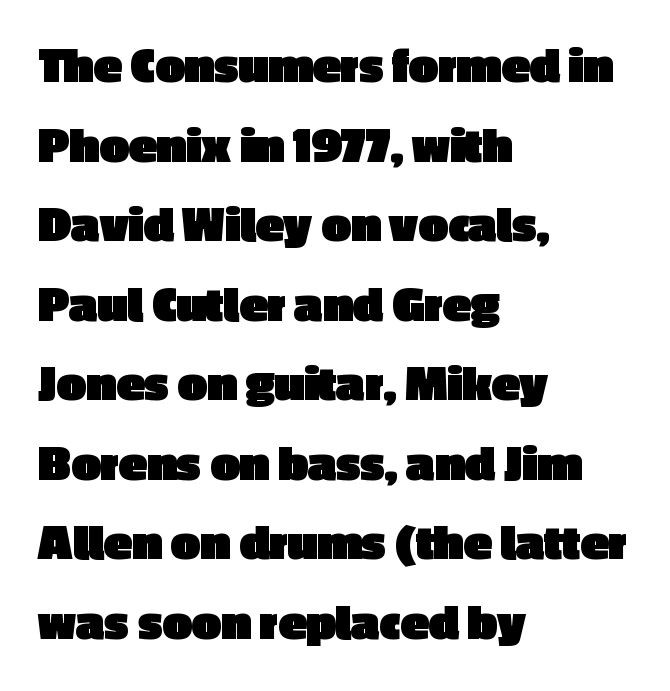
{"serif": "no", "italic": "no", "bold": "yes", "weight": "heavy", "width": "normal", "x_height": "medium", "monospaced": "no", "underline": "no", "align": "left", "line_spacing": "normal", "line_spacing_ratio": 1.53, "letter_spacing": "normal", "letter_spacing_em": 0.0, "glyph_px": 52}
